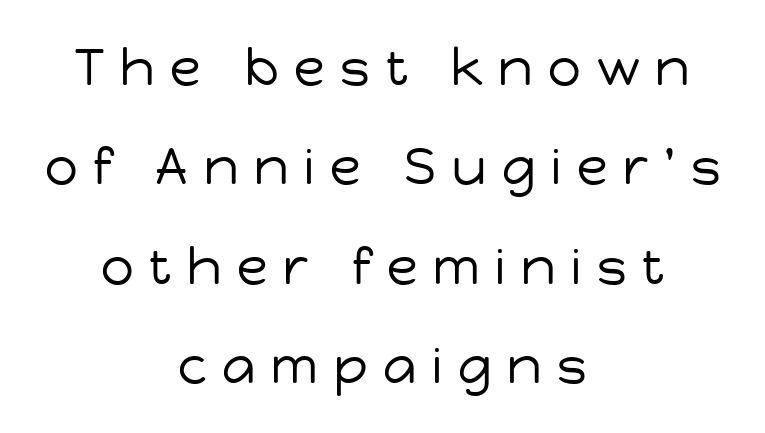
{"serif": "no", "italic": "no", "bold": "no", "weight": "regular", "width": "normal", "stroke_contrast": "low", "x_height": "medium", "monospaced": "no", "underline": "no", "align": "center", "line_spacing": "loose", "line_spacing_ratio": 1.95, "letter_spacing": "wide", "letter_spacing_em": 0.31, "glyph_px": 51}
